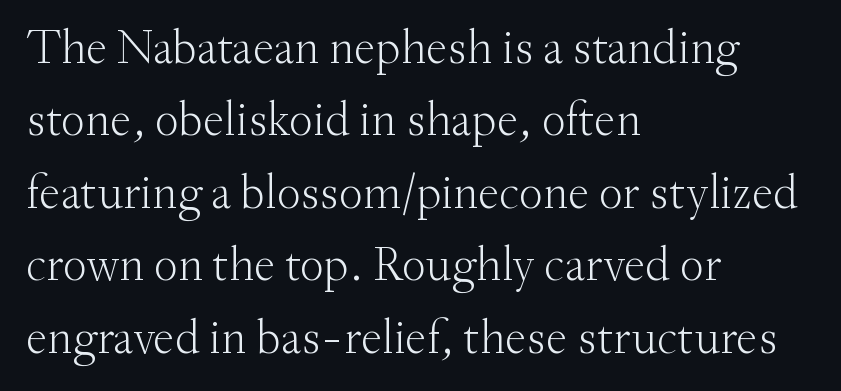
{"serif": "yes", "italic": "no", "bold": "no", "weight": "light", "width": "normal", "stroke_contrast": "medium", "x_height": "small", "monospaced": "no", "underline": "no", "align": "left", "line_spacing": "normal", "line_spacing_ratio": 1.51, "letter_spacing": "normal", "letter_spacing_em": 0.0, "glyph_px": 48}
